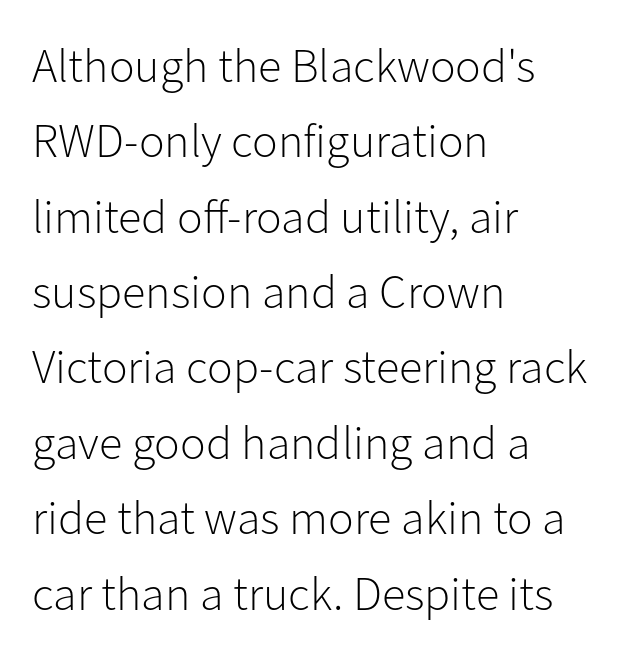
The passage shown stacks its lines at a standard gap. This rendering leaves character spacing at its baseline value. Just letters on the line, the space beneath them empty. A light-to-regular cut is what we see here.
